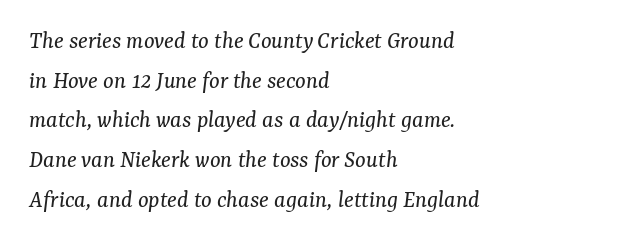
{"italic": "yes", "lean": "right", "slant_degrees": 7, "bold": "no", "underline": "no", "align": "left", "line_spacing": "normal", "line_spacing_ratio": 1.59, "letter_spacing": "normal", "letter_spacing_em": 0.0, "glyph_px": 25}
